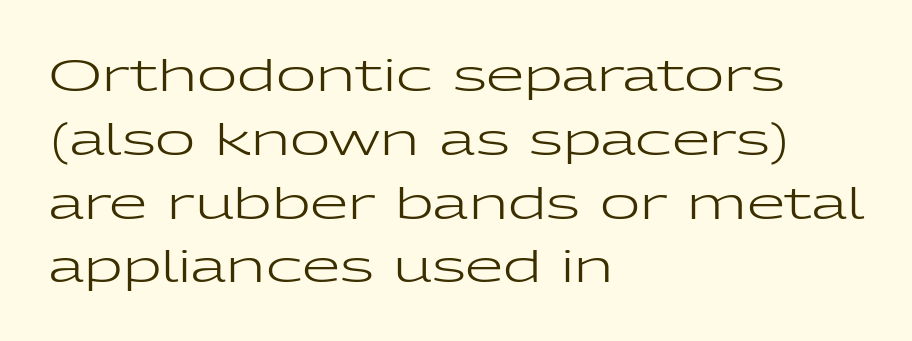
Q: Is the text bold? A: No.
Q: Is the text italic (slanted)? A: No, it is upright.
Q: Is the typeface a serif or a sans-serif typeface? A: Sans-serif.
Q: Is the text underlined? A: No.
Q: How is the paragraph aligned? A: Left-aligned.
Q: Is the spacing between letters normal or unusually wide? A: Normal.
Q: Is the spacing between lines tight, normal or loose? A: Normal.
Q: Width (condensed, normal, or wide)? A: Wide.
Q: Stroke contrast? A: Low.
Q: x-height? A: Medium.
Q: Monospaced? A: No.
